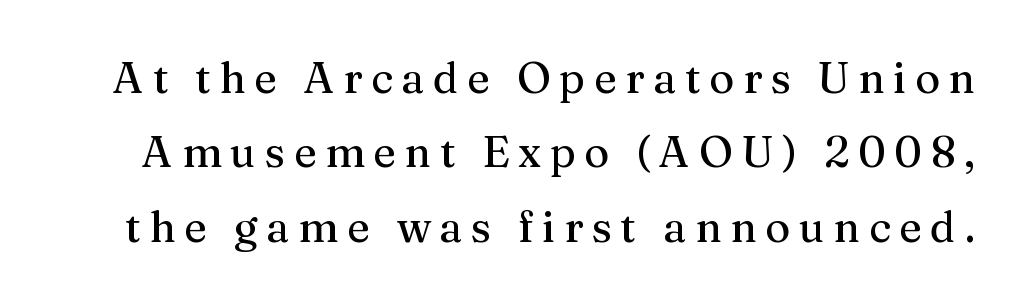
The lettering stays uniformly vertical, giving the passage a roman look. Short note: letters widely spaced. The letters advance in unequal steps, a hallmark of proportional type. Anything drawn beneath the words? Only blank space. This is serif lettering, the kind often seen in printed books.
